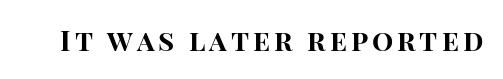
Q: Is the text bold? A: Yes.
Q: Is the text italic (slanted)? A: No, it is upright.
Q: Is the typeface a serif or a sans-serif typeface? A: Sans-serif.
Q: Is the text underlined? A: No.
Q: Width (condensed, normal, or wide)? A: Normal.
Q: Stroke contrast? A: High.
Q: x-height? A: Large.
Q: Monospaced? A: No.
